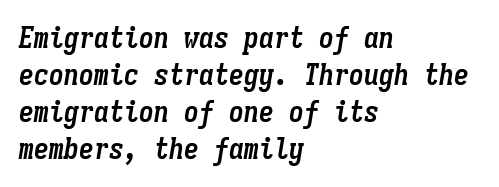
Nobody drew a line under any word here. The typesetting leans heavy: a genuine bold. The rendering keeps characters at their native spacing. The rag falls on the right side of this text block. Think of a typewriter: that constant character pitch is what you see here. Characters are canted at an angle relative to the baseline's perpendicular.
